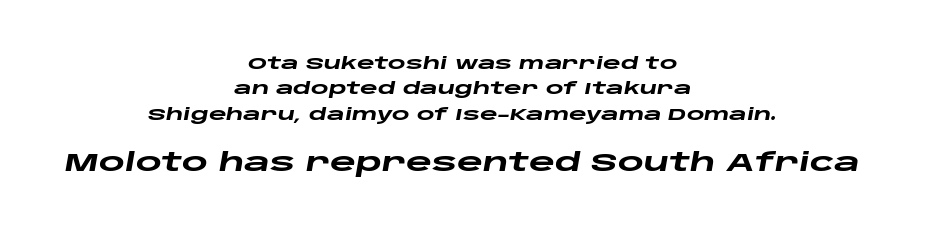
Q: Is the text bold? A: Yes.
Q: Is the text italic (slanted)? A: Yes, it leans right by about 10 degrees.
Q: Is the text underlined? A: No.
Q: How is the paragraph aligned? A: Centered.
Q: Is the spacing between letters normal or unusually wide? A: Normal.
Q: Is the spacing between lines tight, normal or loose? A: Normal.
Q: Which block of text is set in a larger size, the first (top) or the second (bottom)? A: The second (bottom) one.
